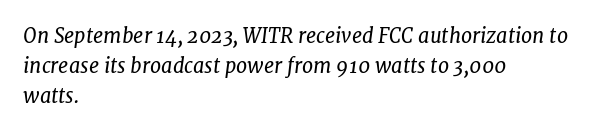
The image shows 20 px text type, italic (leaning right); set left-aligned, normal line spacing (1.49x), normal letter spacing, not underlined.
